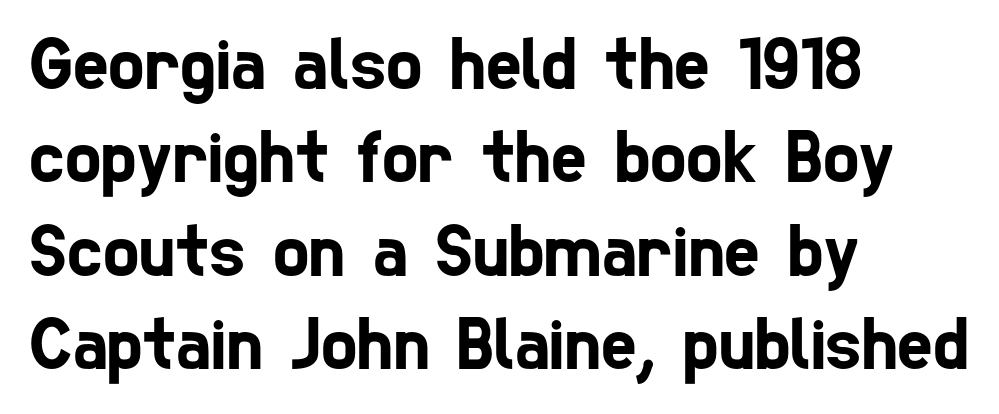
{"serif": "no", "width": "condensed", "stroke_contrast": "low", "x_height": "medium", "monospaced": "no", "underline": "no", "align": "left", "line_spacing_ratio": 1.23, "letter_spacing": "normal", "letter_spacing_em": 0.0, "glyph_px": 76}
